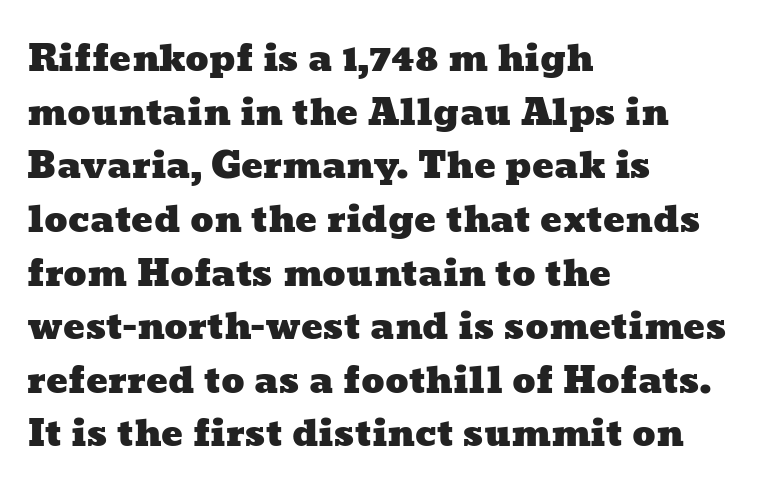
Q: Is the text underlined? A: No.
Q: How is the paragraph aligned? A: Left-aligned.
Q: Is the spacing between letters normal or unusually wide? A: Normal.
Q: Is the spacing between lines tight, normal or loose? A: Normal.
Q: Width (condensed, normal, or wide)? A: Wide.
Q: Stroke contrast? A: Low.
Q: x-height? A: Medium.
Q: Monospaced? A: No.
